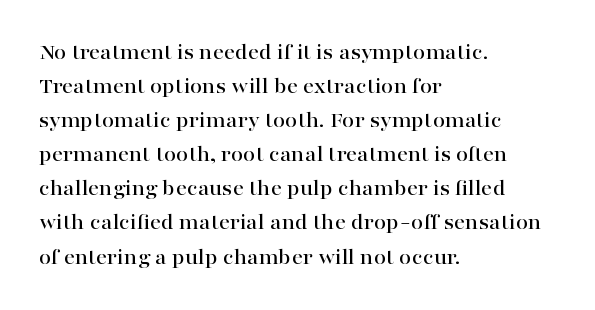
Students, observe: this is what conventionally led text looks like. This sample uses an upright cut, with every glyph sitting square on the baseline. A clean baseline with only descenders dipping below it. Each word holds together tightly as a unit, with standard inter-letter gaps.
